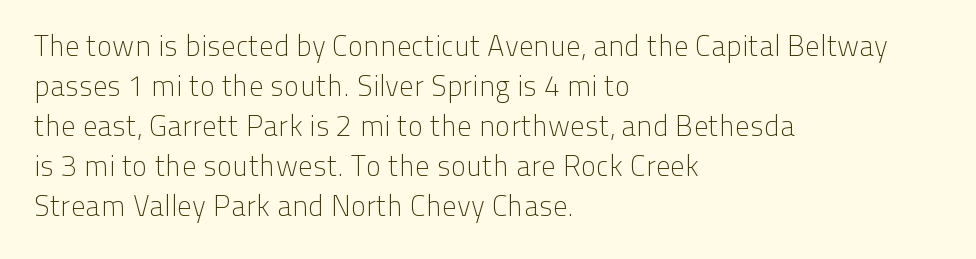
{"serif": "no", "italic": "no", "bold": "no", "weight": "light", "width": "normal", "stroke_contrast": "low", "x_height": "medium", "monospaced": "no", "underline": "no", "align": "left", "line_spacing": "normal", "line_spacing_ratio": 1.38, "letter_spacing": "normal", "letter_spacing_em": 0.0, "glyph_px": 29}
